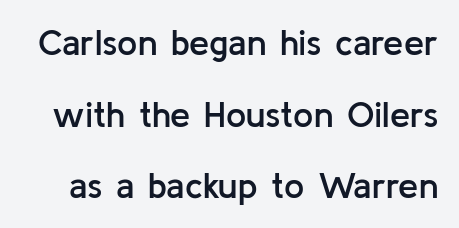
Q: Is the text bold? A: Semi-bold.
Q: Is the text italic (slanted)? A: No, it is upright.
Q: Is the typeface a serif or a sans-serif typeface? A: Sans-serif.
Q: Is the text underlined? A: No.
Q: Is the spacing between letters normal or unusually wide? A: Normal.
Q: Is the spacing between lines tight, normal or loose? A: Loose.
Q: Width (condensed, normal, or wide)? A: Normal.
Q: Stroke contrast? A: Low.
Q: x-height? A: Medium.
Q: Monospaced? A: No.
